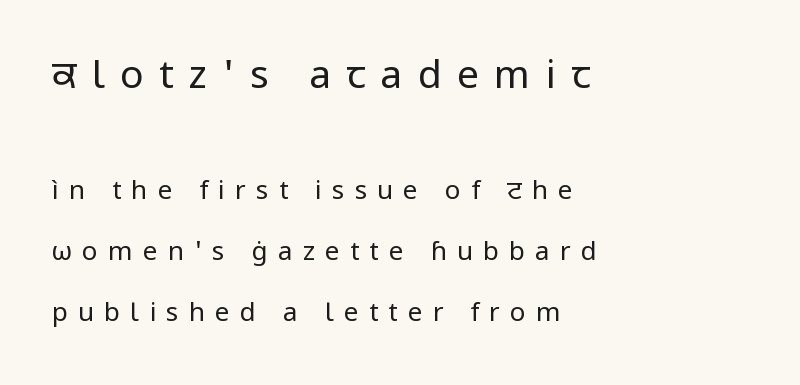
The image shows 39 px regular-weight sans-serif type, upright; set left-aligned, loose line spacing (2.35x), unusually wide letter spacing (+0.39 em), not underlined; the first (top) block is 1.5x larger; low stroke contrast and a medium x-height.
